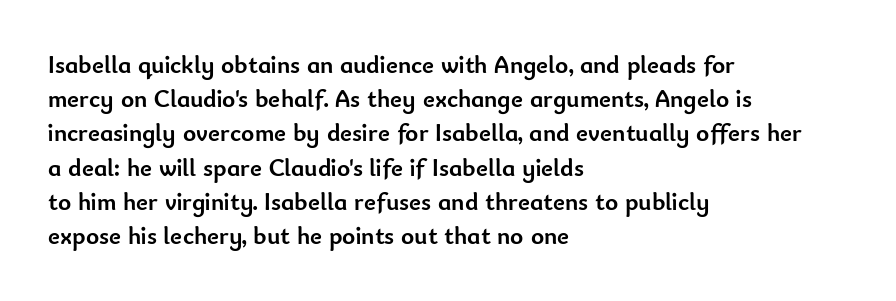
{"italic": "no", "bold": "yes", "underline": "no", "align": "left", "line_spacing": "normal", "line_spacing_ratio": 1.37, "letter_spacing": "normal", "letter_spacing_em": 0.0, "glyph_px": 25}
